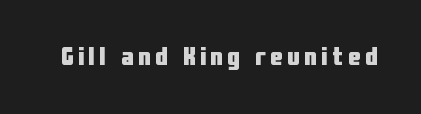
Weight check: bold — yes, fully. Ascenders rise straight up at ninety degrees. The string is rendered with underlining switched off.
